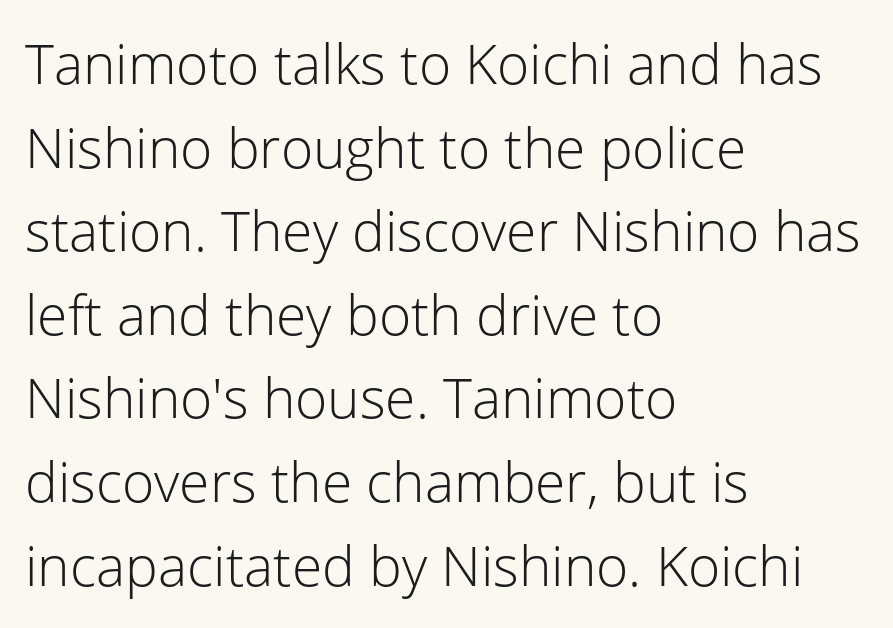
The image shows 55 px light sans-serif type, upright; set left-aligned, normal line spacing (1.52x), normal letter spacing, not underlined; low stroke contrast and a medium x-height.
